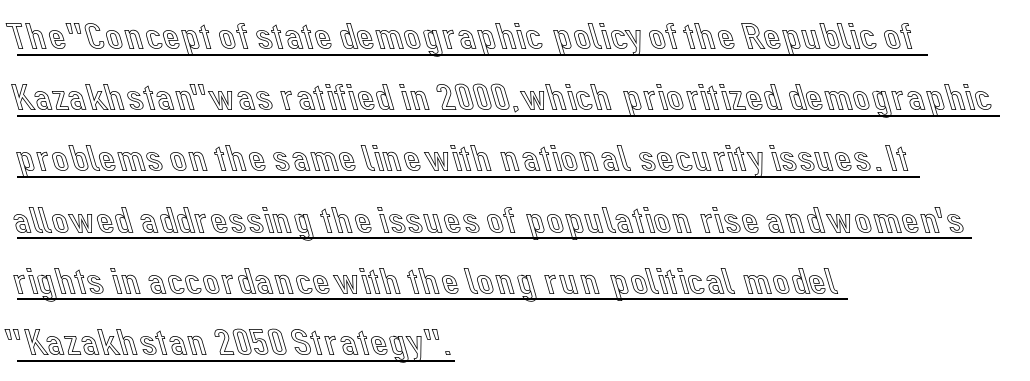
The image shows 39 px text type; set left-aligned, normal line spacing (1.57x), normal letter spacing, underlined; a medium x-height.
